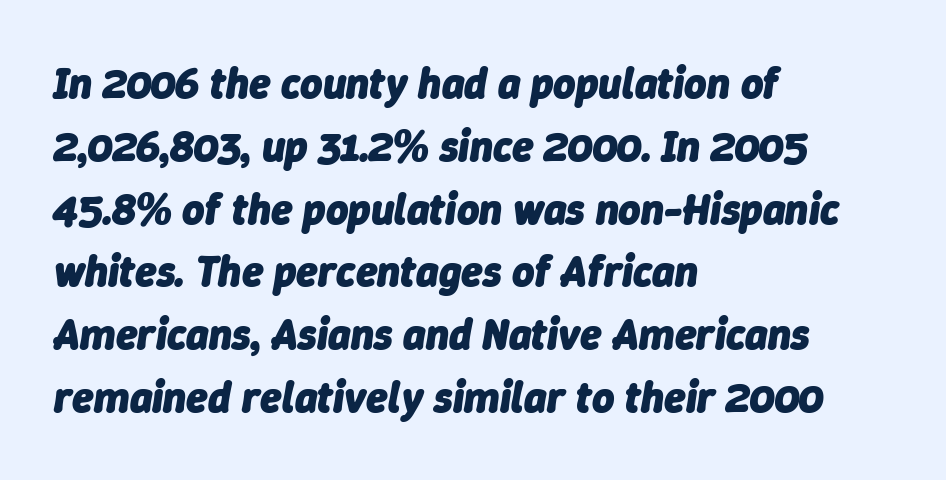
The image shows 43 px heavy type, italic (leaning right); set left-aligned, normal line spacing (1.46x), normal letter spacing, not underlined; low stroke contrast and a medium x-height.
